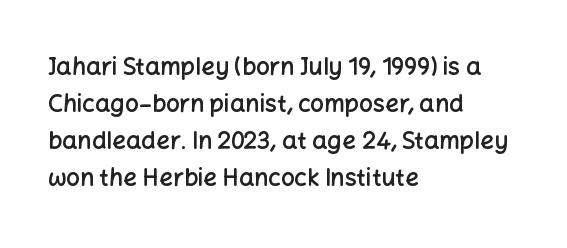
{"italic": "no", "bold": "semi", "underline": "no", "align": "left", "line_spacing": "normal", "line_spacing_ratio": 1.54, "letter_spacing": "normal", "letter_spacing_em": 0.0, "glyph_px": 24}
